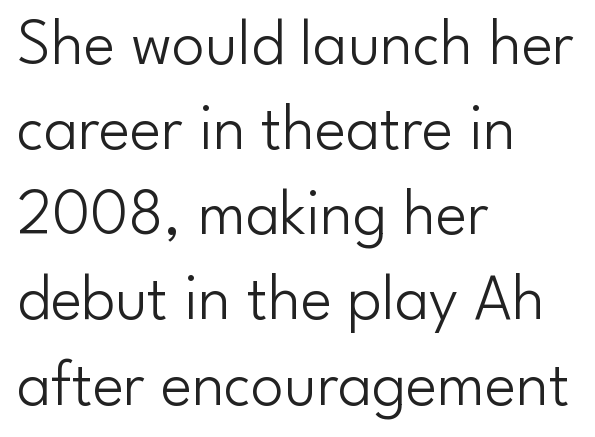
{"serif": "no", "italic": "no", "bold": "no", "weight": "light", "width": "normal", "stroke_contrast": "low", "x_height": "small", "monospaced": "no", "underline": "no", "align": "left", "line_spacing": "normal", "line_spacing_ratio": 1.29, "letter_spacing": "normal", "letter_spacing_em": 0.0, "glyph_px": 66}
